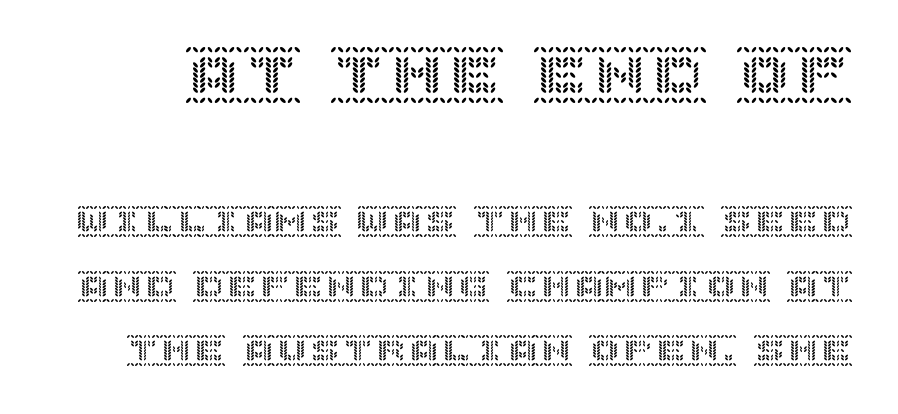
Q: Is the text italic (slanted)? A: No, it is upright.
Q: Is the text underlined? A: No.
Q: Is the spacing between letters normal or unusually wide? A: Normal.
Q: Is the spacing between lines tight, normal or loose? A: Loose.
Q: Which block of text is set in a larger size, the first (top) or the second (bottom)? A: The first (top) one.
Q: Width (condensed, normal, or wide)? A: Normal.
Q: x-height? A: Large.
